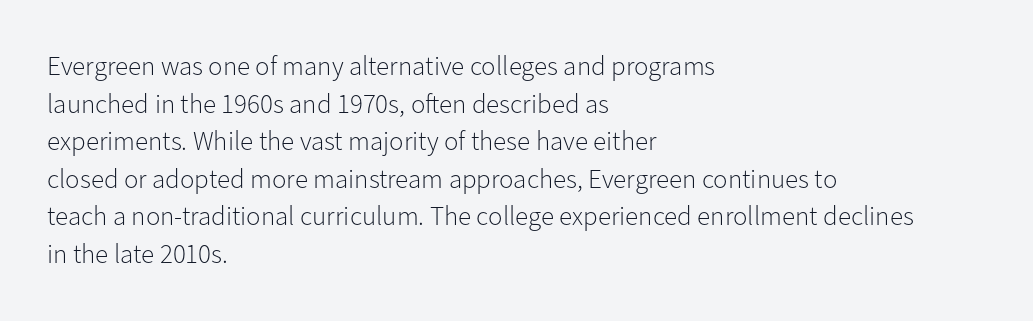
{"italic": "no", "bold": "no", "underline": "no", "align": "left", "line_spacing": "normal", "line_spacing_ratio": 1.39, "letter_spacing": "normal", "letter_spacing_em": 0.0, "glyph_px": 27}
